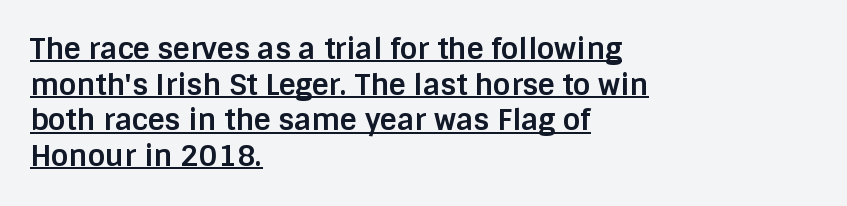
Q: Is the text bold? A: Yes.
Q: Is the text italic (slanted)? A: No, it is upright.
Q: Is the typeface a serif or a sans-serif typeface? A: Sans-serif.
Q: Is the text underlined? A: Yes.
Q: How is the paragraph aligned? A: Left-aligned.
Q: Is the spacing between letters normal or unusually wide? A: Normal.
Q: Width (condensed, normal, or wide)? A: Normal.
Q: Stroke contrast? A: Low.
Q: x-height? A: Large.
Q: Monospaced? A: No.
